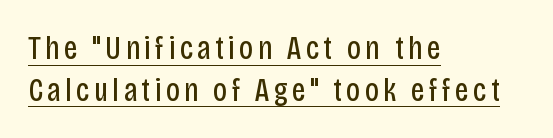
Q: Is the text bold? A: No.
Q: Is the text italic (slanted)? A: No, it is upright.
Q: Is the typeface a serif or a sans-serif typeface? A: Sans-serif.
Q: Is the text underlined? A: Yes.
Q: How is the paragraph aligned? A: Left-aligned.
Q: Is the spacing between lines tight, normal or loose? A: Normal.
Q: Width (condensed, normal, or wide)? A: Condensed.
Q: Stroke contrast? A: Low.
Q: x-height? A: Large.
Q: Monospaced? A: No.
